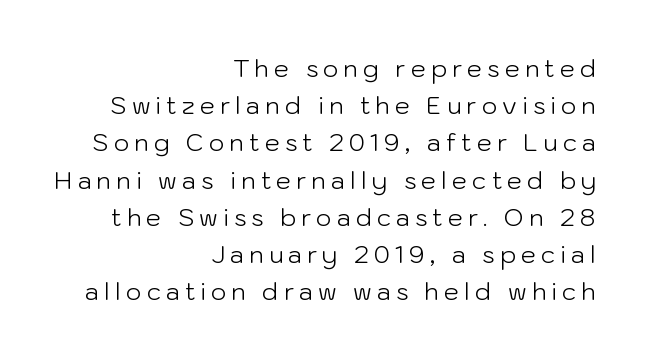
The image shows 24 px text type, upright; set right-aligned, normal line spacing (1.55x), unusually wide letter spacing (+0.21 em), not underlined.
